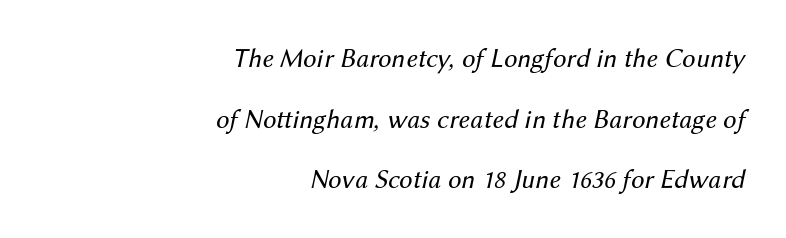
Q: Is the text bold? A: No.
Q: Is the text italic (slanted)? A: Yes, it leans right by about 12 degrees.
Q: Is the text underlined? A: No.
Q: How is the paragraph aligned? A: Right-aligned.
Q: Is the spacing between letters normal or unusually wide? A: Normal.
Q: Is the spacing between lines tight, normal or loose? A: Loose.
